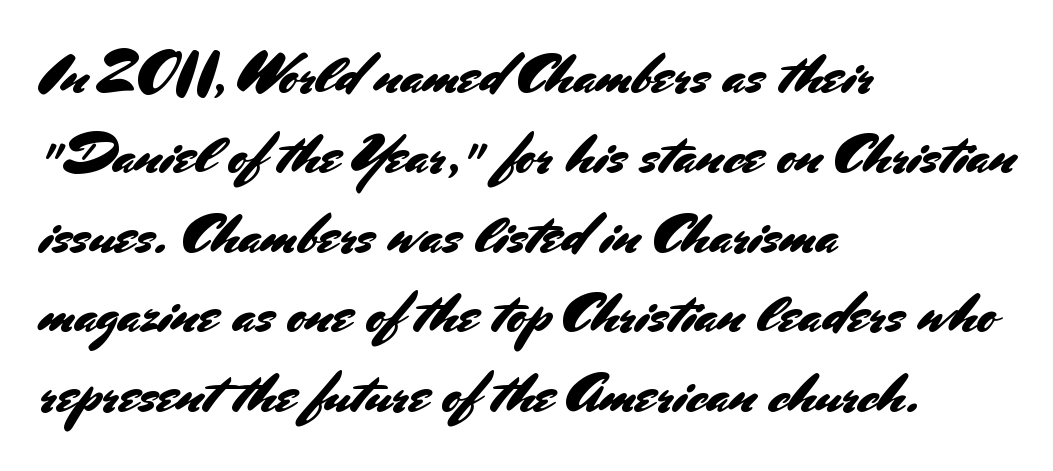
Vertically, the passage feels balanced, rows spaced as you'd expect. These lines are set flush left with a ragged right edge. Each word holds together tightly as a unit, with standard inter-letter gaps. Are there feet on the stems? There aren't — it's a sans. Anything drawn beneath the words? Only blank space. The rendering uses natural spacing where letterforms have individual widths.
